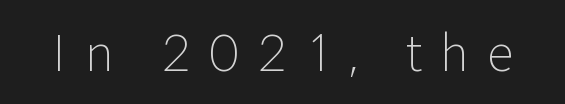
The letterforms sit at book weight or below. Examine the stroke ends and you'll find no serifs. Inter-character spacing is expanded well beyond the font's built-in metrics. It's the straight-up-and-down kind of type. Do the characters align in a grid? No, the font is proportional.
